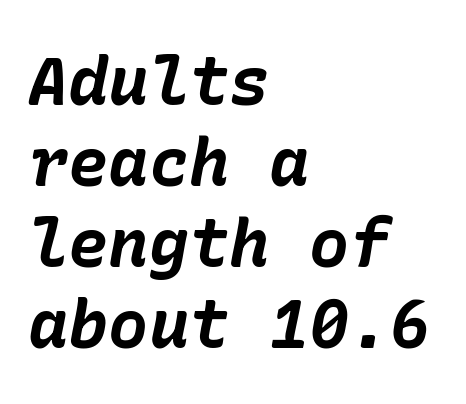
The characters look thick and weighty, a clear bold. Slanted lettering throughout. Descenders hang freely into open space. The type is set solid horizontally, with unmodified tracking. In CSS terms this would be text-align: left.
